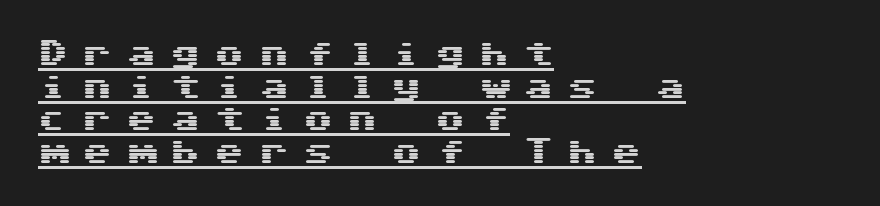
{"serif": "no", "italic": "no", "width": "wide", "stroke_contrast": "medium", "x_height": "medium", "monospaced": "yes", "underline": "yes", "align": "left", "line_spacing": "tight", "line_spacing_ratio": 1.09, "letter_spacing": "wide", "letter_spacing_em": 0.47, "glyph_px": 30}
